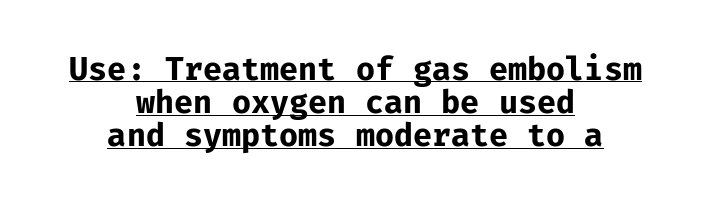
The image shows 31 px bold sans-serif type, upright, monospaced; set centered, tight line spacing (1.07x), normal letter spacing, underlined; low stroke contrast and a medium x-height.
